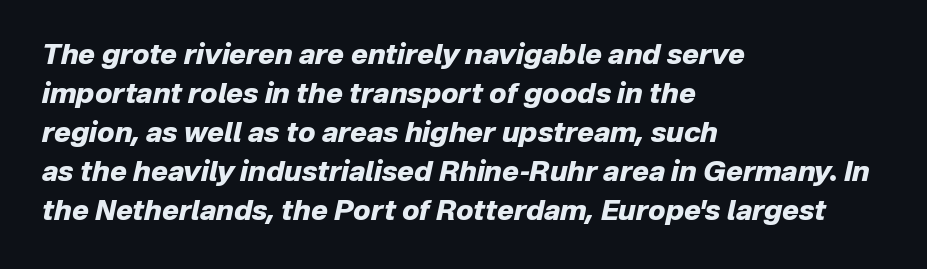
The image shows 28 px heavy type, italic (leaning right); set left-aligned, normal line spacing (1.39x), normal letter spacing, not underlined; low stroke contrast and a medium x-height.
